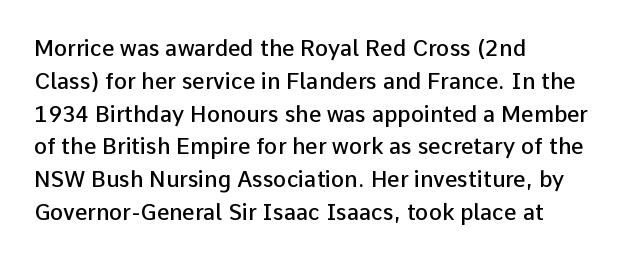
This sample is left-justified, so line endings fall wherever the words run out. Has an underline been added? It has not. The glyphs have the mass of a demibold cut, below bold. Nothing unusual about the tracking: characters are spaced as the font intends.
